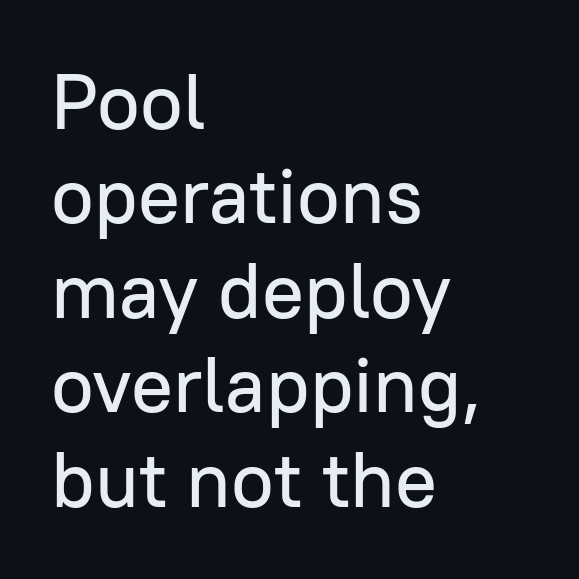
The face used here is a sans, in the tradition of grotesques and geometrics. Spacing verdict: proportional, widths tailored to each character. The lines in this sample share a left origin and differ only in where they stop. A clean baseline with only descenders dipping below it. How are the letters spaced? Ordinarily, with no added tracking.
